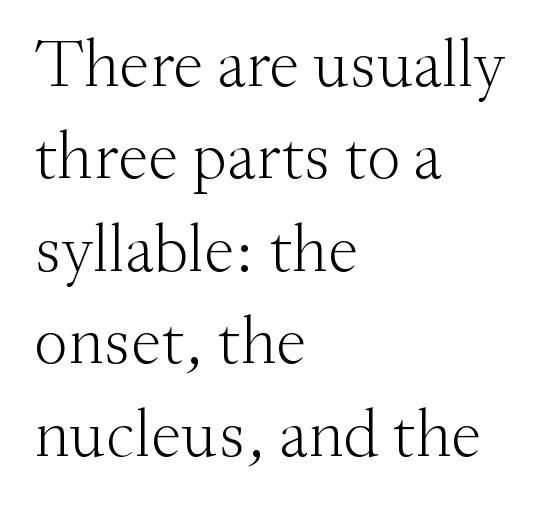
Q: Is the text bold? A: No.
Q: Is the text italic (slanted)? A: No, it is upright.
Q: Is the typeface a serif or a sans-serif typeface? A: Serif.
Q: Is the text underlined? A: No.
Q: How is the paragraph aligned? A: Left-aligned.
Q: Is the spacing between letters normal or unusually wide? A: Normal.
Q: Is the spacing between lines tight, normal or loose? A: Normal.
Q: Width (condensed, normal, or wide)? A: Normal.
Q: Stroke contrast? A: Medium.
Q: x-height? A: Small.
Q: Monospaced? A: No.
